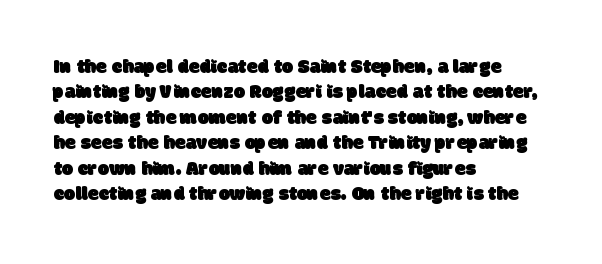
Q: Is the text underlined? A: No.
Q: How is the paragraph aligned? A: Left-aligned.
Q: Is the spacing between letters normal or unusually wide? A: Normal.
Q: Is the spacing between lines tight, normal or loose? A: Normal.
